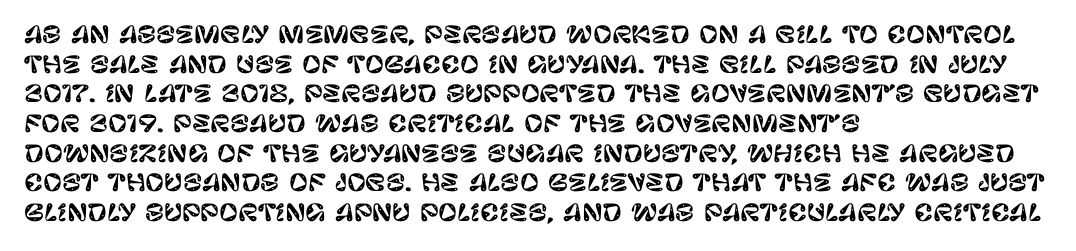
Q: Is the text italic (slanted)? A: Yes.
Q: Is the text underlined? A: No.
Q: How is the paragraph aligned? A: Left-aligned.
Q: Is the spacing between letters normal or unusually wide? A: Normal.
Q: Is the spacing between lines tight, normal or loose? A: Normal.
